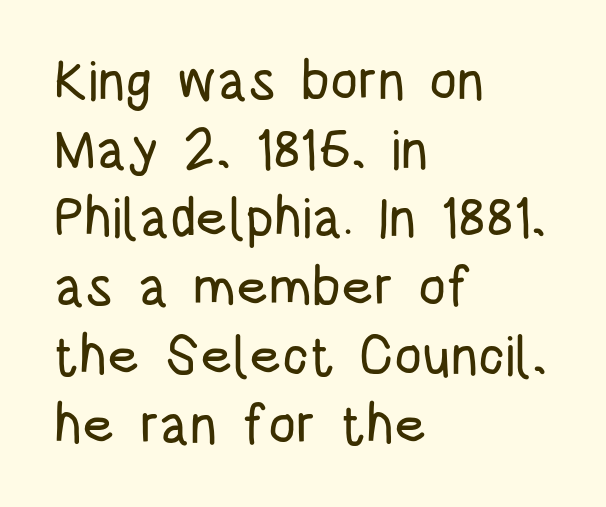
The image shows 55 px condensed sans-serif type, upright; set left-aligned, normal line spacing (1.25x), normal letter spacing, not underlined; low stroke contrast and a large x-height.
